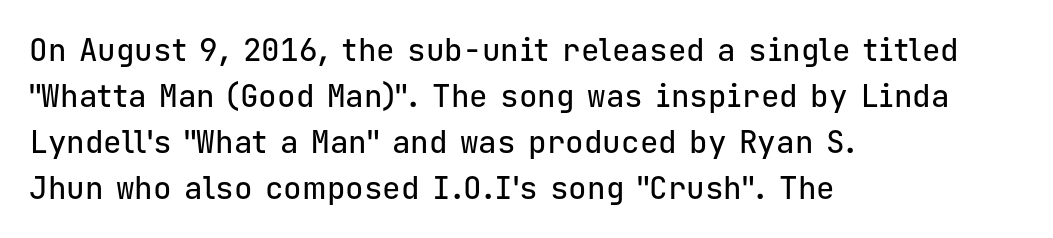
The letters stand upright; this is a roman face. The typeface chosen for these lines omits serifs. Fixed-width glyphs throughout — classic coding-font behaviour. The gap between lines stays unmarked. You could call the tracking neutral — neither tight nor loose. Regarding leading, the lines here are spaced in the standard way.
